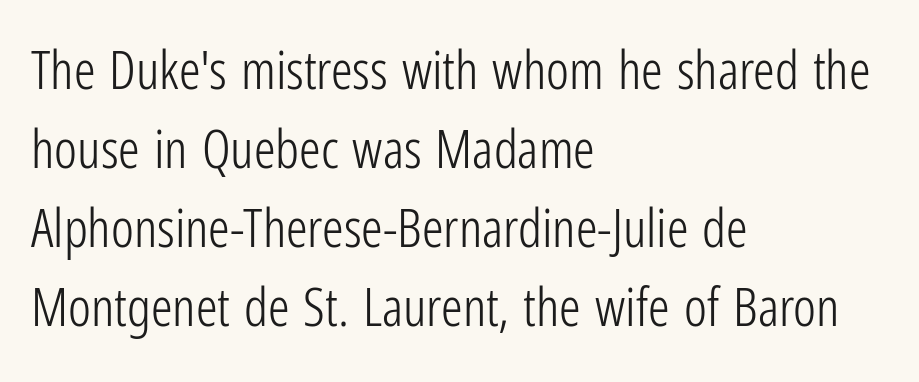
This is roman type, the default non-slanted kind. These lines sit exactly where default settings would place them. The type is set solid horizontally, with unmodified tracking. Descender tails drop into unmarked territory. Unlike a traditional serif, this face leaves its strokes unadorned. The letters advance in unequal steps, a hallmark of proportional type.
